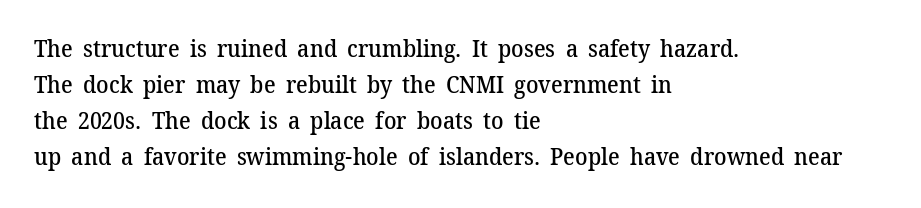
The image shows 23 px text type, upright; set left-aligned, normal line spacing (1.57x), normal letter spacing, not underlined.
